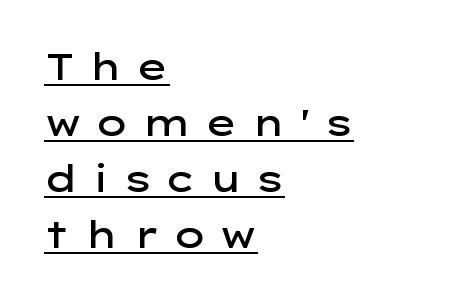
Q: Is the text bold? A: Semi-bold.
Q: Is the text italic (slanted)? A: No, it is upright.
Q: Is the typeface a serif or a sans-serif typeface? A: Sans-serif.
Q: Is the text underlined? A: Yes.
Q: How is the paragraph aligned? A: Left-aligned.
Q: Is the spacing between letters normal or unusually wide? A: Unusually wide.
Q: Is the spacing between lines tight, normal or loose? A: Normal.
Q: Width (condensed, normal, or wide)? A: Wide.
Q: Stroke contrast? A: Low.
Q: x-height? A: Medium.
Q: Monospaced? A: No.
